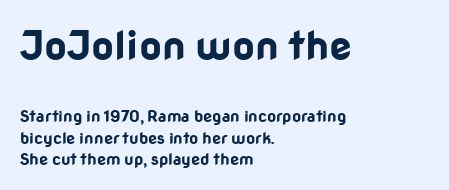
{"serif": "no", "italic": "no", "bold": "yes", "weight": "bold", "width": "normal", "stroke_contrast": "low", "x_height": "medium", "monospaced": "no", "underline": "no", "align": "left", "line_spacing": "normal", "line_spacing_ratio": 1.35, "letter_spacing": "normal", "letter_spacing_em": 0.0, "larger_block": "first", "size_ratio": 2.5, "glyph_px": 40}
